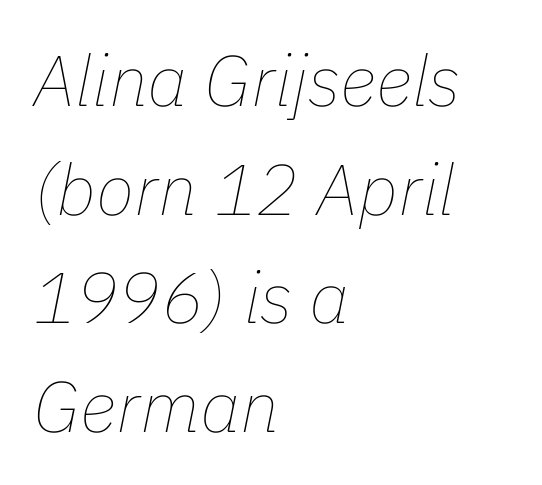
The image shows 71 px thin type, italic (leaning right); set left-aligned, normal line spacing (1.53x), normal letter spacing, not underlined; low stroke contrast and a medium x-height.
